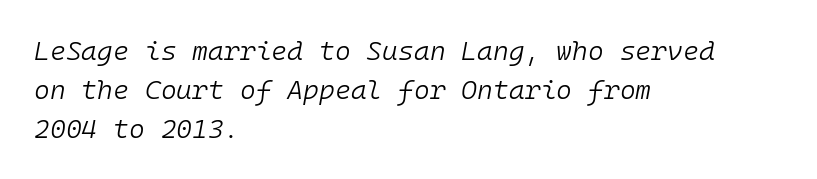
{"italic": "yes", "lean": "right", "slant_degrees": 10, "bold": "no", "underline": "no", "align": "left", "line_spacing": "normal", "line_spacing_ratio": 1.44, "letter_spacing": "normal", "letter_spacing_em": 0.0, "glyph_px": 27}
